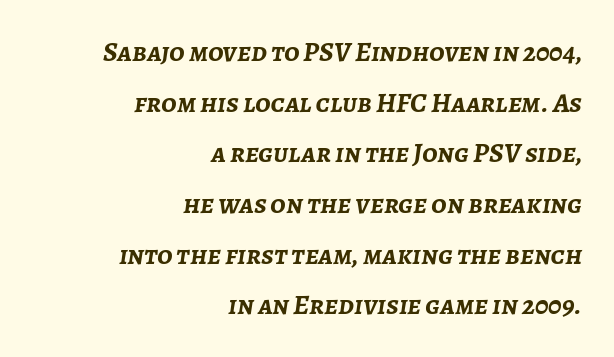
Q: Is the text bold? A: Yes.
Q: Is the text italic (slanted)? A: Yes, it leans right by about 7 degrees.
Q: Is the text underlined? A: No.
Q: How is the paragraph aligned? A: Right-aligned.
Q: Is the spacing between letters normal or unusually wide? A: Normal.
Q: Width (condensed, normal, or wide)? A: Normal.
Q: Stroke contrast? A: Low.
Q: x-height? A: Medium.
Q: Monospaced? A: No.
